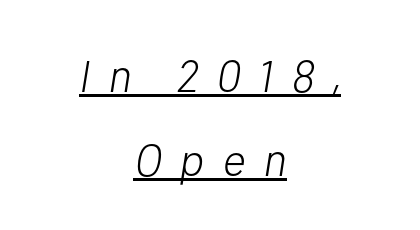
{"italic": "yes", "lean": "right", "slant_degrees": 10, "bold": "no", "weight": "light", "width": "normal", "stroke_contrast": "low", "x_height": "medium", "monospaced": "no", "underline": "yes", "align": "center", "line_spacing_ratio": 1.86, "letter_spacing": "wide", "letter_spacing_em": 0.4, "glyph_px": 45}
